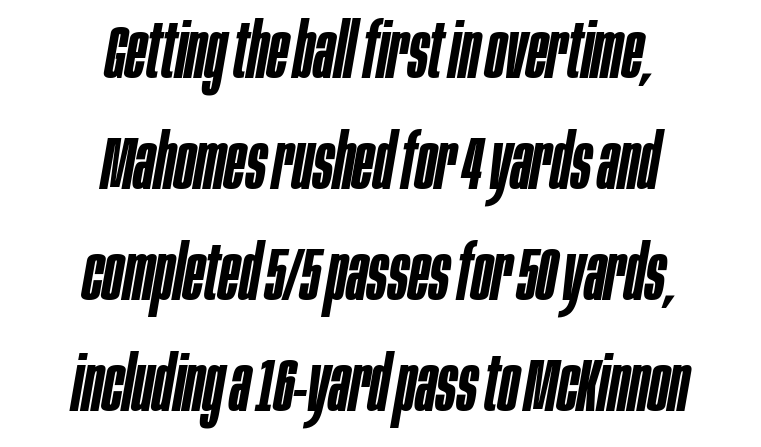
Q: Is the text bold? A: Semi-bold.
Q: Is the text italic (slanted)? A: Yes, it leans right by about 10 degrees.
Q: Is the text underlined? A: No.
Q: How is the paragraph aligned? A: Centered.
Q: Is the spacing between letters normal or unusually wide? A: Normal.
Q: Is the spacing between lines tight, normal or loose? A: Normal.
Q: Width (condensed, normal, or wide)? A: Condensed.
Q: Stroke contrast? A: Low.
Q: x-height? A: Large.
Q: Monospaced? A: No.
